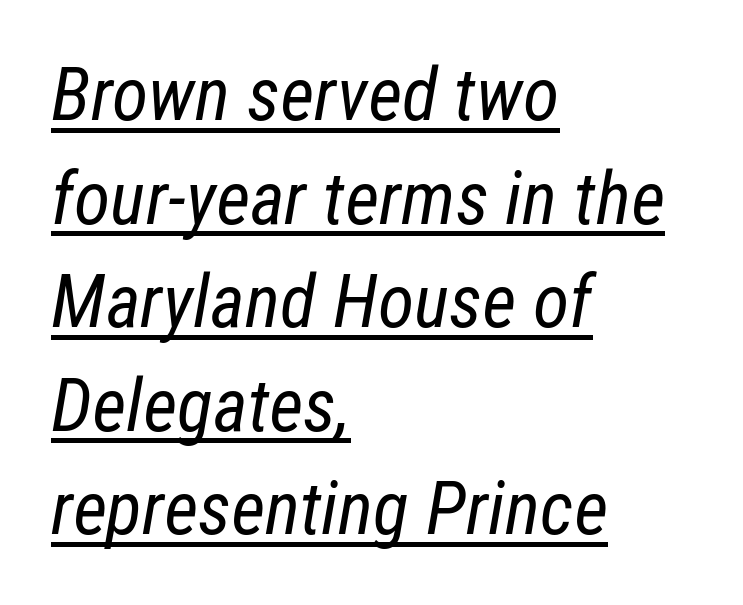
Q: Is the text bold? A: No.
Q: Is the text italic (slanted)? A: Yes, it leans right by about 12 degrees.
Q: Is the text underlined? A: Yes.
Q: How is the paragraph aligned? A: Left-aligned.
Q: Is the spacing between letters normal or unusually wide? A: Normal.
Q: Is the spacing between lines tight, normal or loose? A: Normal.
Q: Width (condensed, normal, or wide)? A: Condensed.
Q: Stroke contrast? A: Low.
Q: x-height? A: Medium.
Q: Monospaced? A: No.
